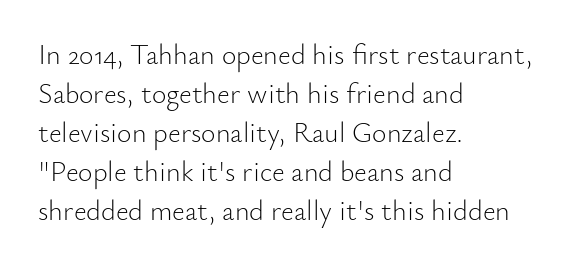
The image shows 28 px light sans-serif type, upright; set left-aligned, normal line spacing (1.39x), normal letter spacing, not underlined; low stroke contrast and a small x-height.
